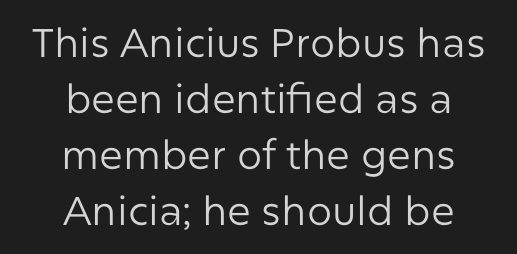
The passage shown is typed in a proportional face where columns would drift. These lines are centered, leaving both edges ragged. Any mark beneath the type? The region is blank. The type family on display is of the sans-serif kind. If you drew a line through each stem, it would be perfectly vertical. Is the letter spacing exaggerated? No — it looks like the ordinary default.
